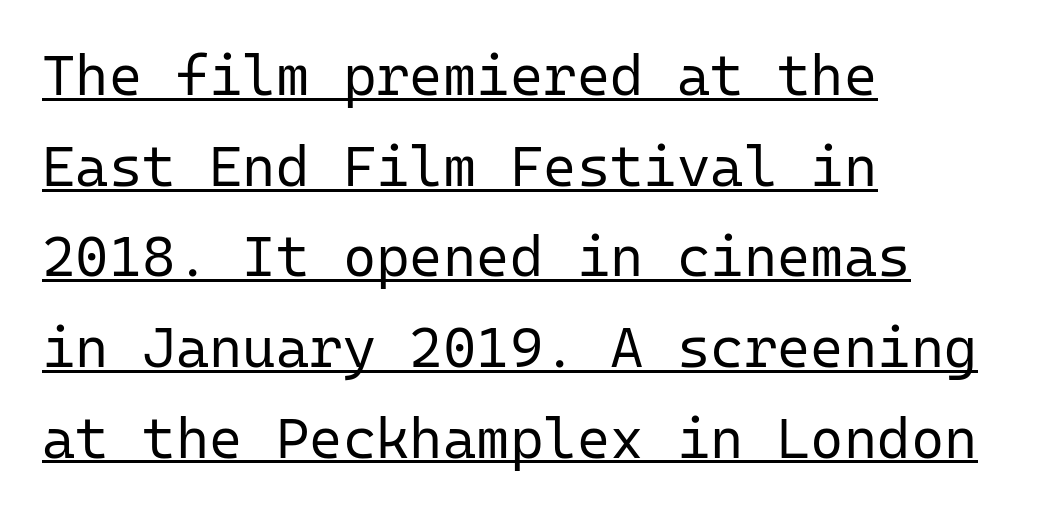
Q: Is the text bold? A: No.
Q: Is the text italic (slanted)? A: No, it is upright.
Q: Is the typeface a serif or a sans-serif typeface? A: Sans-serif.
Q: Is the text underlined? A: Yes.
Q: How is the paragraph aligned? A: Left-aligned.
Q: Is the spacing between letters normal or unusually wide? A: Normal.
Q: Is the spacing between lines tight, normal or loose? A: Normal.
Q: Width (condensed, normal, or wide)? A: Normal.
Q: Stroke contrast? A: Low.
Q: x-height? A: Medium.
Q: Monospaced? A: Yes.
